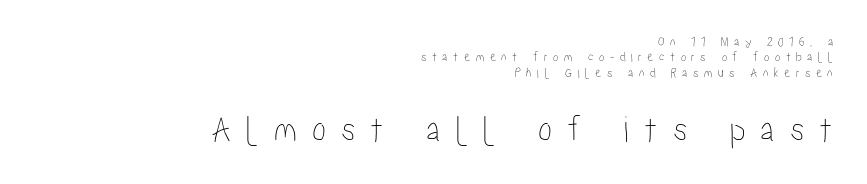
{"italic": "no", "width": "condensed", "stroke_contrast": "low", "x_height": "medium", "monospaced": "no", "underline": "no", "align": "right", "line_spacing": "tight", "line_spacing_ratio": 1.09, "letter_spacing": "wide", "letter_spacing_em": 0.39, "larger_block": "second", "size_ratio": 2.71, "glyph_px": 38}
